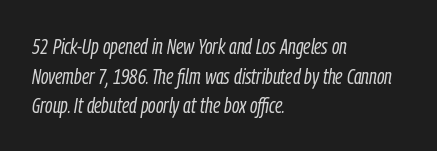
Q: Is the text bold? A: No.
Q: Is the text italic (slanted)? A: Yes, it leans right by about 9 degrees.
Q: Is the text underlined? A: No.
Q: How is the paragraph aligned? A: Left-aligned.
Q: Is the spacing between letters normal or unusually wide? A: Normal.
Q: Is the spacing between lines tight, normal or loose? A: Normal.
